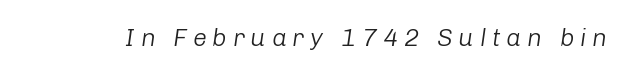
Q: Is the text bold? A: No.
Q: Is the text italic (slanted)? A: Yes, it leans right by about 8 degrees.
Q: Is the text underlined? A: No.
Q: Is the spacing between letters normal or unusually wide? A: Unusually wide.
